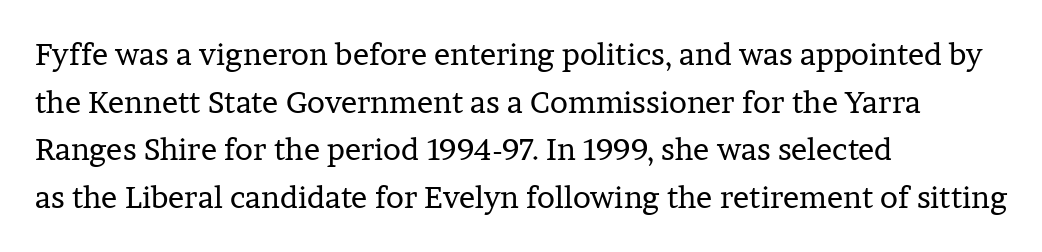
{"serif": "yes", "italic": "no", "bold": "no", "weight": "regular", "width": "normal", "stroke_contrast": "low", "x_height": "medium", "monospaced": "no", "underline": "no", "align": "left", "line_spacing": "normal", "line_spacing_ratio": 1.59, "letter_spacing": "normal", "letter_spacing_em": 0.0, "glyph_px": 30}
